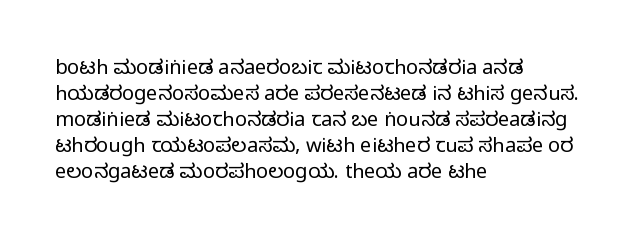
The letterforms sit shoulder to shoulder at normal distance. The lines in this sample share a left origin and differ only in where they stop. Lines of text with bare space underneath. This sample keeps an unexceptional amount of space between lines. Upright lettering throughout.
